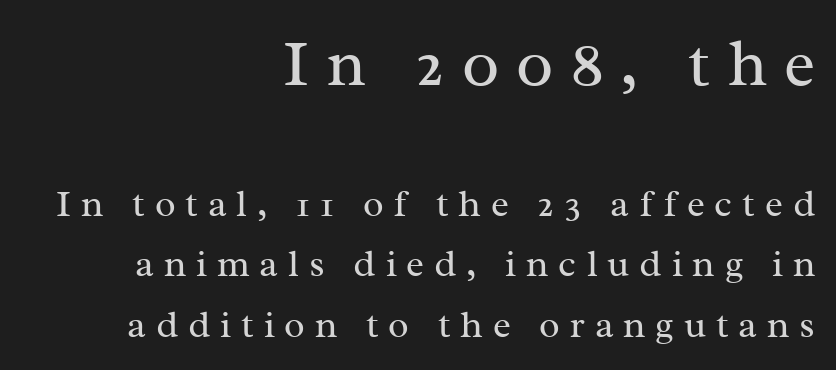
Q: Is the text bold? A: No.
Q: Is the text italic (slanted)? A: No, it is upright.
Q: Is the typeface a serif or a sans-serif typeface? A: Serif.
Q: Is the text underlined? A: No.
Q: How is the paragraph aligned? A: Right-aligned.
Q: Is the spacing between letters normal or unusually wide? A: Unusually wide.
Q: Is the spacing between lines tight, normal or loose? A: Normal.
Q: Which block of text is set in a larger size, the first (top) or the second (bottom)? A: The first (top) one.
Q: Width (condensed, normal, or wide)? A: Normal.
Q: Stroke contrast? A: Medium.
Q: x-height? A: Medium.
Q: Monospaced? A: No.
